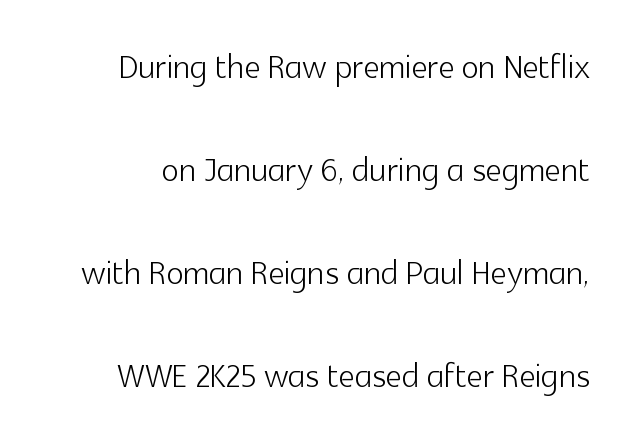
{"serif": "no", "italic": "no", "bold": "no", "weight": "light", "width": "normal", "x_height": "medium", "monospaced": "no", "underline": "no", "line_spacing": "loose", "line_spacing_ratio": 2.29, "letter_spacing": "normal", "letter_spacing_em": 0.0, "glyph_px": 45}
